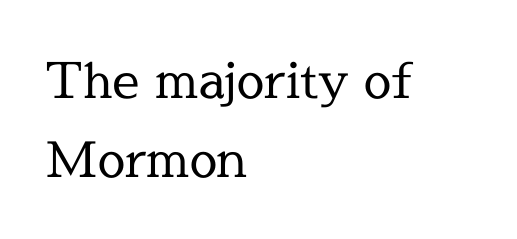
Q: Is the text bold? A: No.
Q: Is the text italic (slanted)? A: No, it is upright.
Q: Is the typeface a serif or a sans-serif typeface? A: Serif.
Q: Is the text underlined? A: No.
Q: How is the paragraph aligned? A: Left-aligned.
Q: Is the spacing between letters normal or unusually wide? A: Normal.
Q: Is the spacing between lines tight, normal or loose? A: Normal.
Q: Width (condensed, normal, or wide)? A: Normal.
Q: x-height? A: Medium.
Q: Monospaced? A: No.
